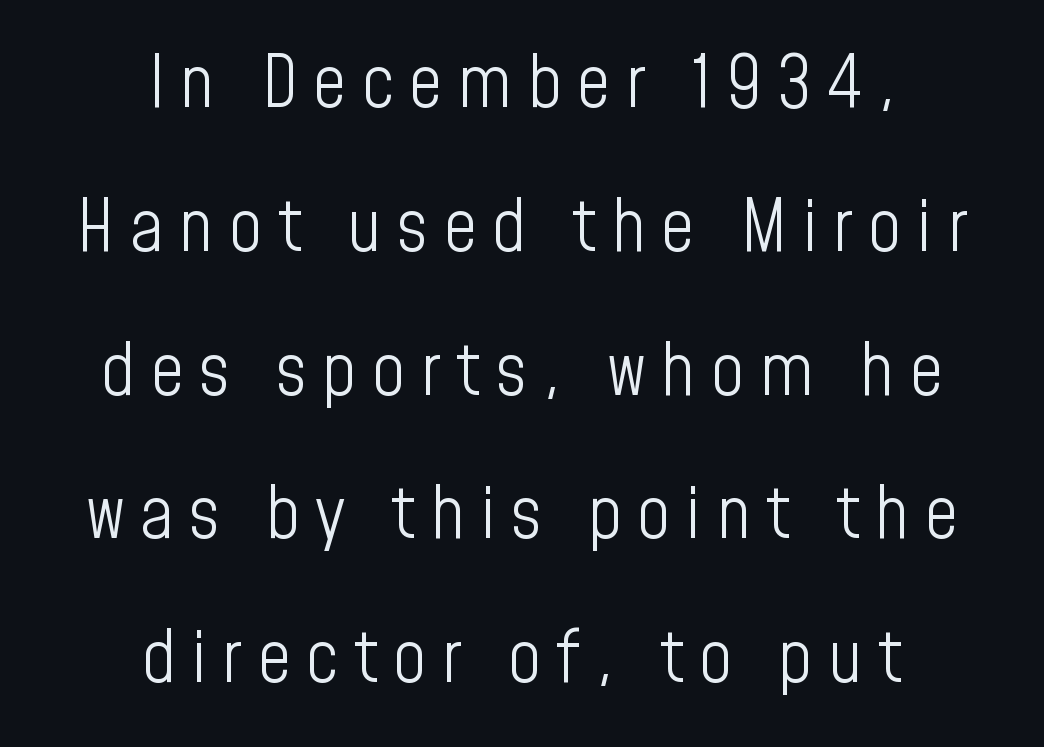
Q: Is the text bold? A: No.
Q: Is the text italic (slanted)? A: No, it is upright.
Q: Is the typeface a serif or a sans-serif typeface? A: Sans-serif.
Q: Is the text underlined? A: No.
Q: How is the paragraph aligned? A: Centered.
Q: Is the spacing between letters normal or unusually wide? A: Unusually wide.
Q: Is the spacing between lines tight, normal or loose? A: Loose.
Q: Width (condensed, normal, or wide)? A: Condensed.
Q: Stroke contrast? A: Low.
Q: x-height? A: Medium.
Q: Monospaced? A: No.
